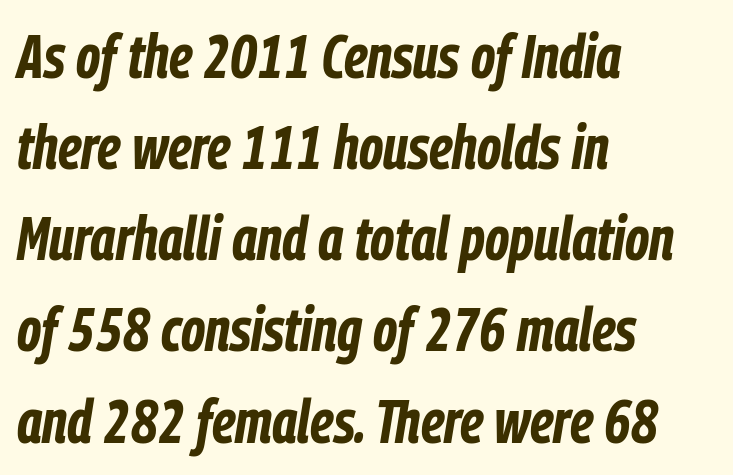
{"italic": "yes", "lean": "right", "slant_degrees": 9, "bold": "yes", "weight": "bold", "width": "condensed", "stroke_contrast": "low", "x_height": "medium", "monospaced": "no", "underline": "no", "align": "left", "line_spacing": "normal", "line_spacing_ratio": 1.47, "letter_spacing": "normal", "letter_spacing_em": 0.0, "glyph_px": 62}
